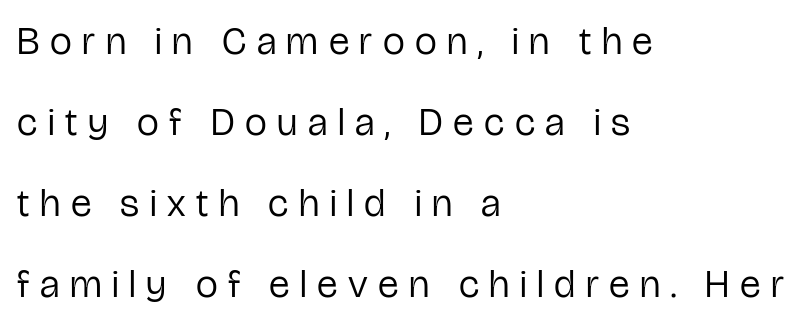
Q: Is the text bold? A: No.
Q: Is the text italic (slanted)? A: No, it is upright.
Q: Is the typeface a serif or a sans-serif typeface? A: Sans-serif.
Q: Is the text underlined? A: No.
Q: How is the paragraph aligned? A: Left-aligned.
Q: Is the spacing between letters normal or unusually wide? A: Unusually wide.
Q: Is the spacing between lines tight, normal or loose? A: Loose.
Q: Width (condensed, normal, or wide)? A: Condensed.
Q: Stroke contrast? A: Low.
Q: x-height? A: Medium.
Q: Monospaced? A: No.
